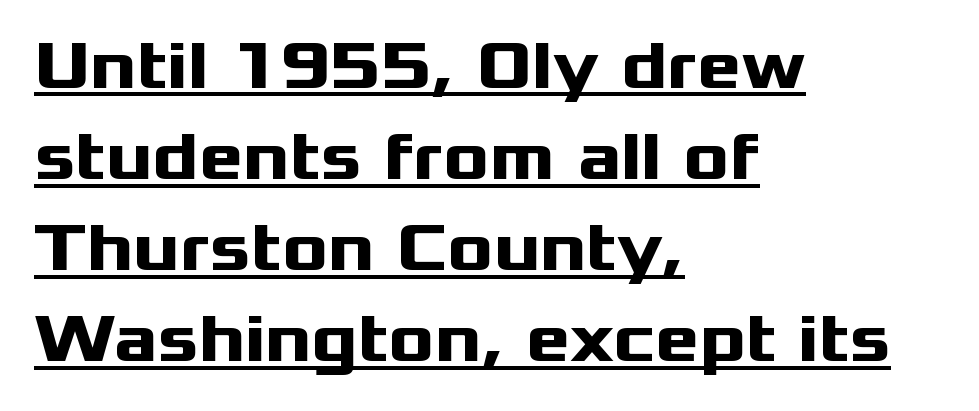
Rendered with straight, roman letterforms. Left-aligned paragraph, ragged on the right. A typesetter would call this proportional, since set widths differ per character. Emphasis is given by a line drawn under the lettering.
